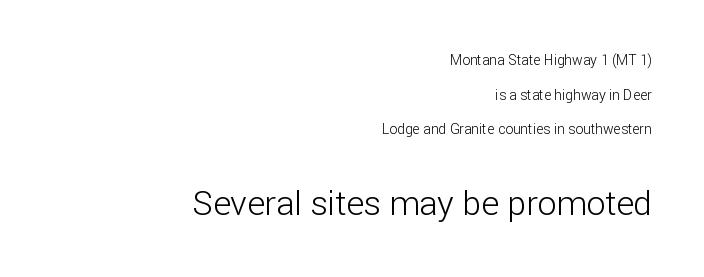
The image shows 34 px light sans-serif type, upright; set right-aligned, loose line spacing (2.48x), normal letter spacing, not underlined; the second (bottom) block is 2.43x larger; low stroke contrast and a medium x-height.
